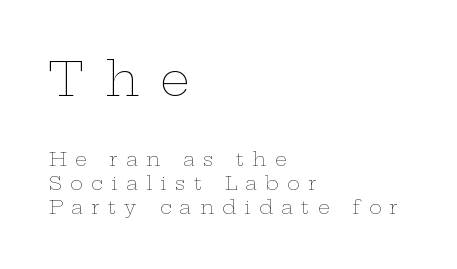
The image shows 47 px thin, wide type, upright; set left-aligned, normal line spacing (1.28x), unusually wide letter spacing (+0.44 em), not underlined; the first (top) block is 2.47x larger; low stroke contrast and a medium x-height.
